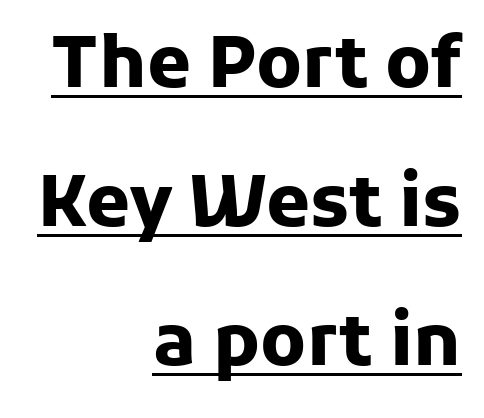
Varying glyph widths throughout — classic text-font behaviour. Students, observe the line beneath the letters — that is underlining. In CSS terms this would be text-align: right. Unlike a traditional serif, this face leaves its strokes unadorned. Characters follow at the spacing the type designer built in.
